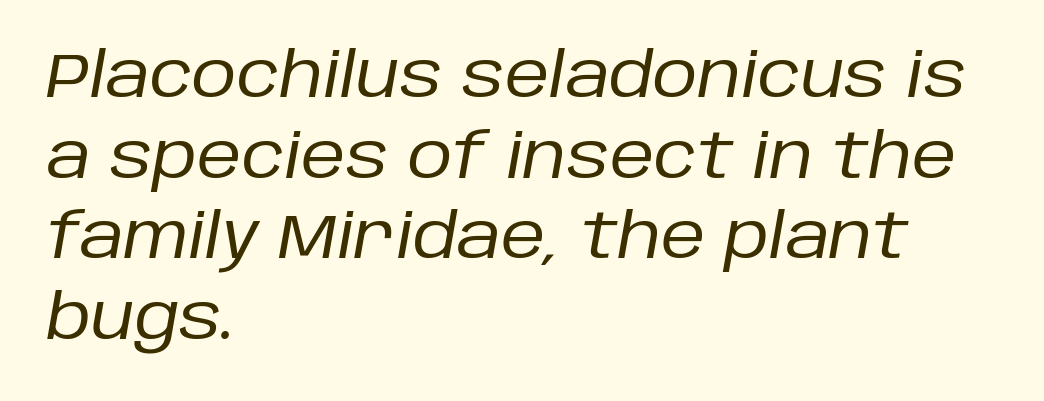
Q: Is the text bold? A: No.
Q: Is the text italic (slanted)? A: Yes, it leans right by about 10 degrees.
Q: Is the text underlined? A: No.
Q: How is the paragraph aligned? A: Left-aligned.
Q: Is the spacing between letters normal or unusually wide? A: Normal.
Q: Is the spacing between lines tight, normal or loose? A: Normal.
Q: Width (condensed, normal, or wide)? A: Normal.
Q: Stroke contrast? A: Low.
Q: x-height? A: Large.
Q: Monospaced? A: No.
